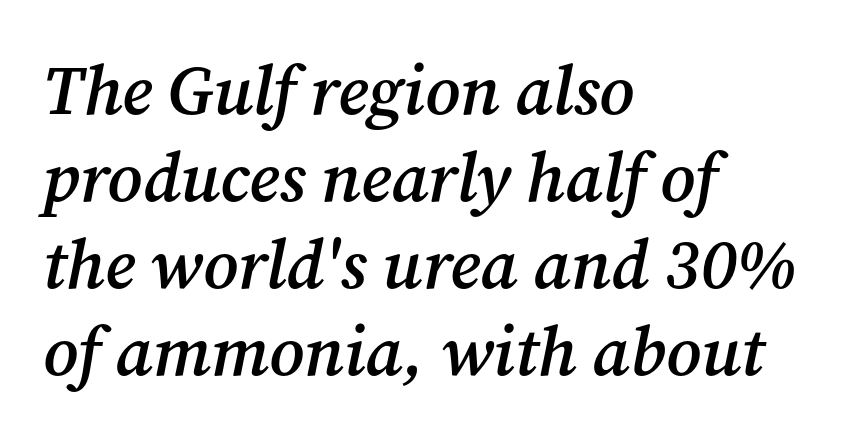
Q: Is the text bold? A: Semi-bold.
Q: Is the text italic (slanted)? A: Yes, it leans right by about 12 degrees.
Q: Is the typeface a serif or a sans-serif typeface? A: Serif.
Q: Is the text underlined? A: No.
Q: How is the paragraph aligned? A: Left-aligned.
Q: Is the spacing between letters normal or unusually wide? A: Normal.
Q: Is the spacing between lines tight, normal or loose? A: Normal.
Q: Width (condensed, normal, or wide)? A: Normal.
Q: Stroke contrast? A: Medium.
Q: x-height? A: Medium.
Q: Monospaced? A: No.
